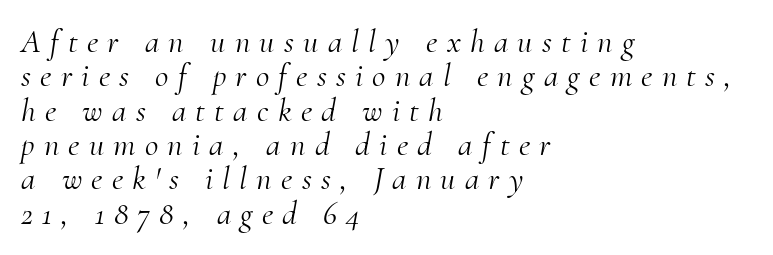
Q: Is the text bold? A: No.
Q: Is the text italic (slanted)? A: Yes, it leans right by about 10 degrees.
Q: Is the typeface a serif or a sans-serif typeface? A: Serif.
Q: Is the text underlined? A: No.
Q: How is the paragraph aligned? A: Left-aligned.
Q: Is the spacing between letters normal or unusually wide? A: Unusually wide.
Q: Is the spacing between lines tight, normal or loose? A: Tight.
Q: Width (condensed, normal, or wide)? A: Normal.
Q: Stroke contrast? A: Medium.
Q: x-height? A: Small.
Q: Monospaced? A: No.
